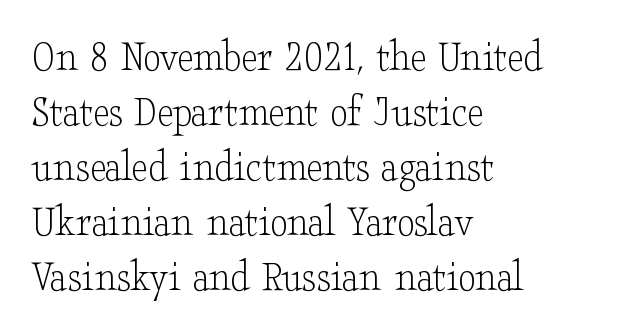
Proportional: the letters do not fall into vertical columns. The type is set solid horizontally, with unmodified tracking. Reading down the block, your eye returns to a fixed left position each line. Does the type have serifs? Yes, each stem ends in a small foot. Ascenders rise straight up at ninety degrees. Each stroke keeps to a modest, everyday thickness or less.
